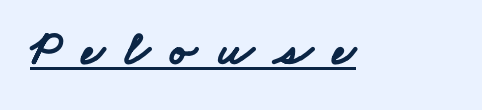
The image shows 49 px bold, wide sans-serif type; set unusually wide letter spacing (+0.43 em), underlined; low stroke contrast and a small x-height.
